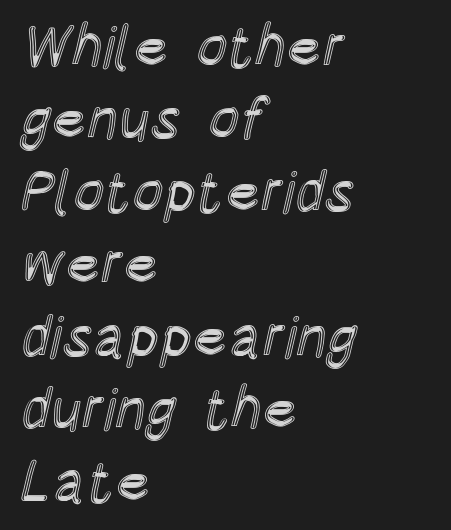
Has an underline been added? It has not. Proportional: the letters do not fall into vertical columns. The block of text has a typical density, with ordinary space between rows. The lines in this sample share a left origin and differ only in where they stop. The tracking reads as untouched default to a designer's eye.
